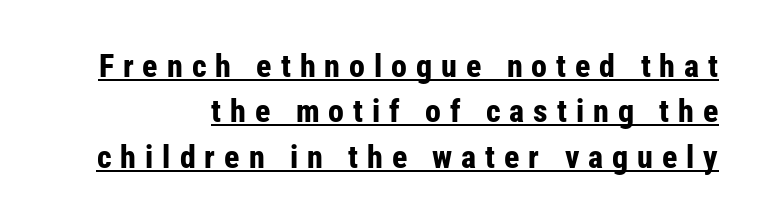
{"serif": "no", "italic": "no", "bold": "yes", "weight": "bold", "width": "condensed", "stroke_contrast": "low", "x_height": "medium", "monospaced": "no", "underline": "yes", "line_spacing": "normal", "line_spacing_ratio": 1.42, "letter_spacing": "wide", "letter_spacing_em": 0.28, "glyph_px": 32}
